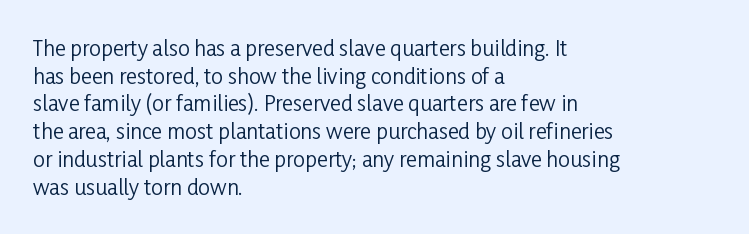
Every stem runs plumb, perpendicular to the baseline. Leftover space on each line is placed entirely after the last word. Check the space under the baseline: it is left empty. This reads as an unemphasized weight, regular at the heaviest. Caption: standard tracking, unaltered.
